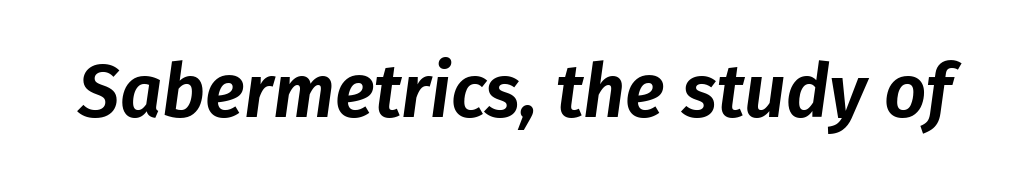
The image shows 74 px text type, italic (leaning right); set normal letter spacing, not underlined; low stroke contrast and a medium x-height.
